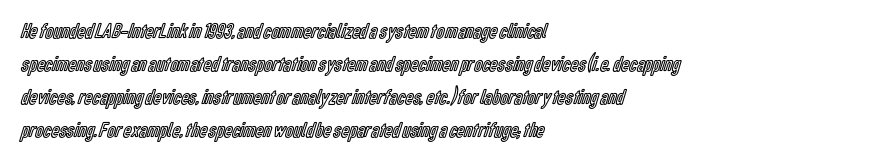
A clean baseline with only descenders dipping below it. Standard letterfit; no display-style spreading of the glyphs. Notice how descenders clear the ascenders below comfortably — that's standard leading. Does the copy run flush right? No — it runs flush left.
